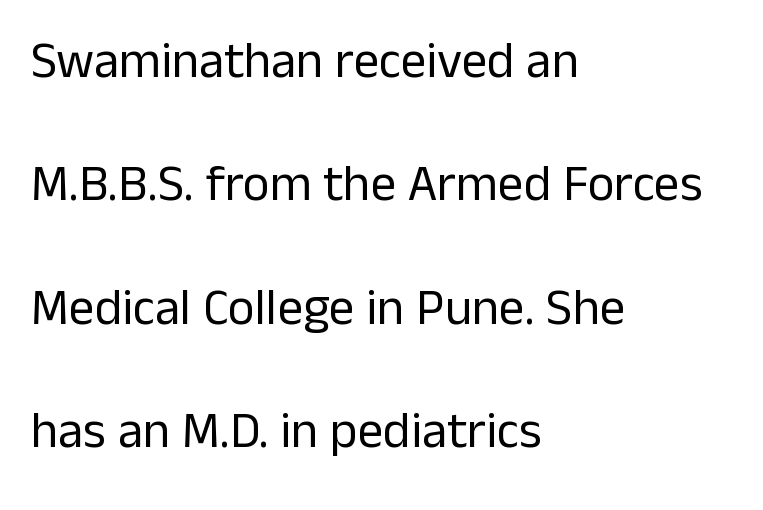
Q: Is the text bold? A: No.
Q: Is the text italic (slanted)? A: No, it is upright.
Q: Is the typeface a serif or a sans-serif typeface? A: Sans-serif.
Q: Is the text underlined? A: No.
Q: How is the paragraph aligned? A: Left-aligned.
Q: Is the spacing between letters normal or unusually wide? A: Normal.
Q: Is the spacing between lines tight, normal or loose? A: Loose.
Q: Width (condensed, normal, or wide)? A: Normal.
Q: Stroke contrast? A: Low.
Q: x-height? A: Medium.
Q: Monospaced? A: No.
